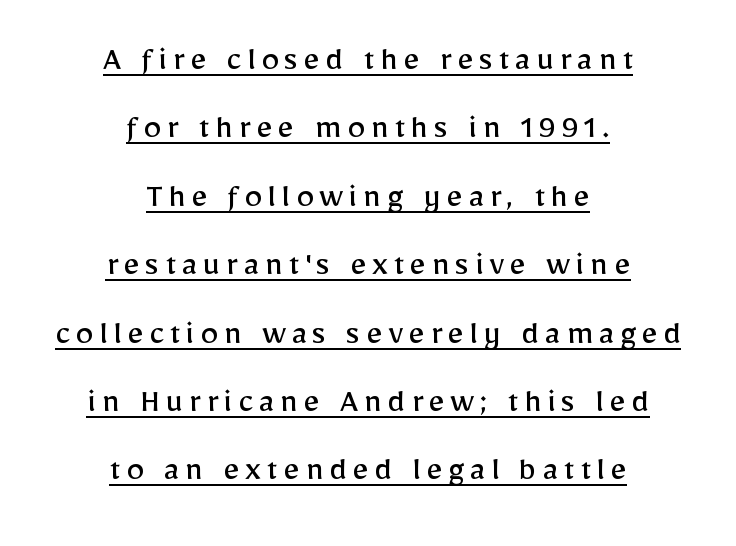
Q: Is the text bold? A: No.
Q: Is the text italic (slanted)? A: No, it is upright.
Q: Is the typeface a serif or a sans-serif typeface? A: Sans-serif.
Q: Is the text underlined? A: Yes.
Q: How is the paragraph aligned? A: Centered.
Q: Is the spacing between lines tight, normal or loose? A: Loose.
Q: Width (condensed, normal, or wide)? A: Normal.
Q: Stroke contrast? A: Low.
Q: x-height? A: Medium.
Q: Monospaced? A: No.
